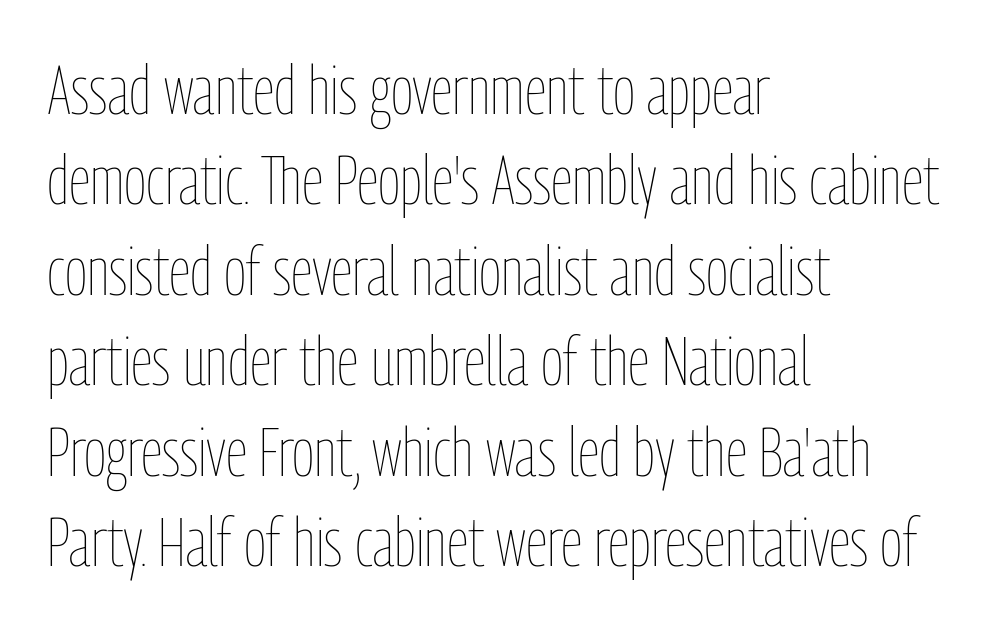
{"italic": "no", "bold": "no", "weight": "thin", "width": "condensed", "stroke_contrast": "low", "x_height": "medium", "monospaced": "no", "underline": "no", "align": "left", "line_spacing": "normal", "line_spacing_ratio": 1.31, "letter_spacing": "normal", "letter_spacing_em": 0.0, "glyph_px": 69}
